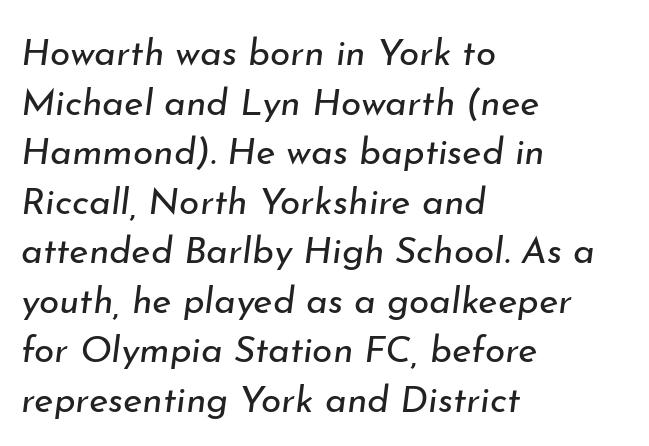
The face used here is proportionally spaced, like ordinary book or web type. If you drew a line through each stem, it would be angled. The passage shown has conventional tracking throughout. The area under the type is left untouched. Does the leading feel generous? No, just average.
